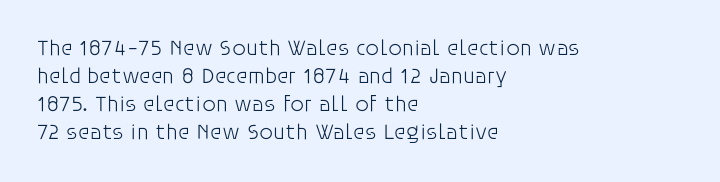
Q: Is the text bold? A: No.
Q: Is the text italic (slanted)? A: No, it is upright.
Q: Is the text underlined? A: No.
Q: How is the paragraph aligned? A: Left-aligned.
Q: Is the spacing between letters normal or unusually wide? A: Normal.
Q: Is the spacing between lines tight, normal or loose? A: Normal.
